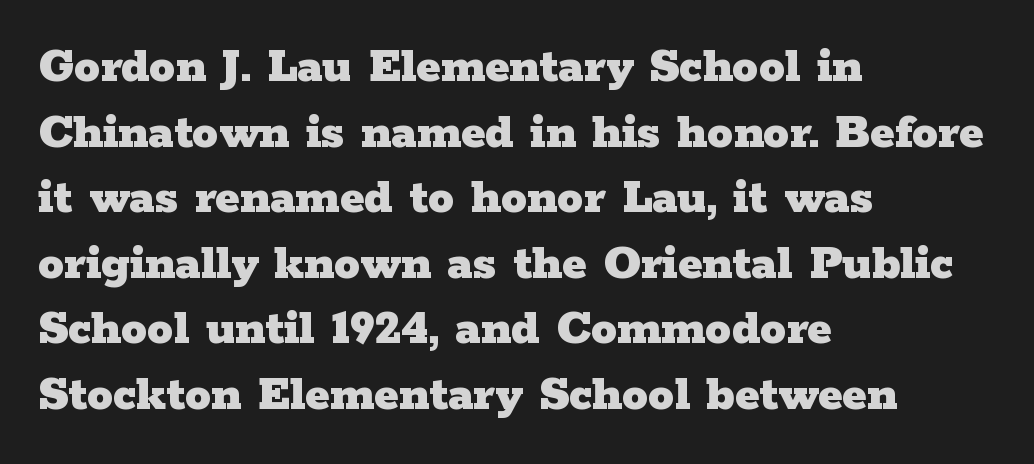
The image shows 52 px heavy, wide serif type, upright; set left-aligned, normal line spacing (1.26x), normal letter spacing, not underlined; low stroke contrast and a medium x-height.
